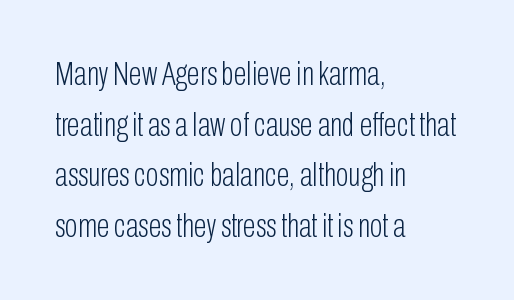
{"serif": "no", "italic": "no", "bold": "no", "weight": "light", "width": "condensed", "stroke_contrast": "low", "x_height": "medium", "monospaced": "no", "underline": "no", "align": "left", "line_spacing": "normal", "line_spacing_ratio": 1.49, "letter_spacing": "normal", "letter_spacing_em": 0.0, "glyph_px": 34}
